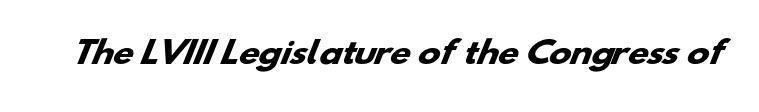
The image shows 30 px heavy, wide sans-serif type; set normal letter spacing, not underlined; low stroke contrast and a small x-height.
